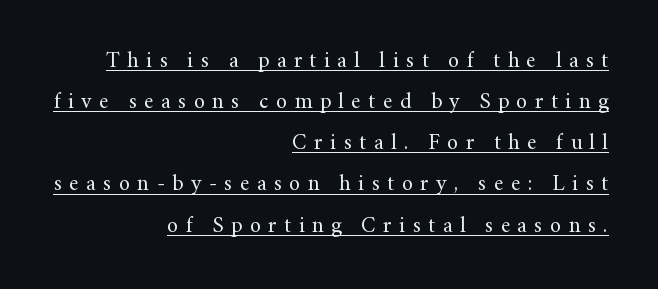
The image shows 22 px text type, upright; set right-aligned, line spacing 1.87x, unusually wide letter spacing (+0.34 em), underlined.
